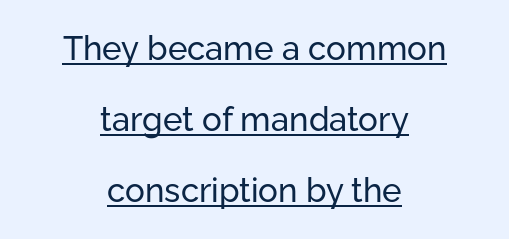
The image shows 33 px regular-weight sans-serif type, upright; set centered, loose line spacing (2.15x), normal letter spacing, underlined; low stroke contrast and a medium x-height.
